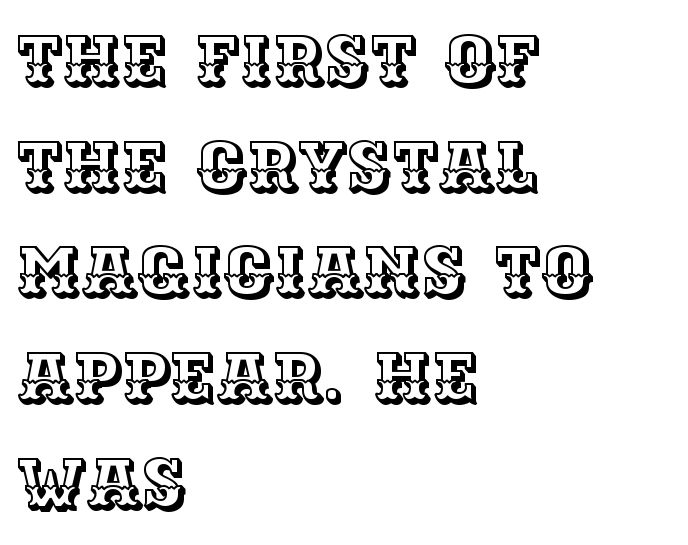
Normally led — the rows are evenly, conventionally spaced. The face used here is rendered with its standard letterfit. All the whitespace from short lines collects on the right. Posture: vertical.
